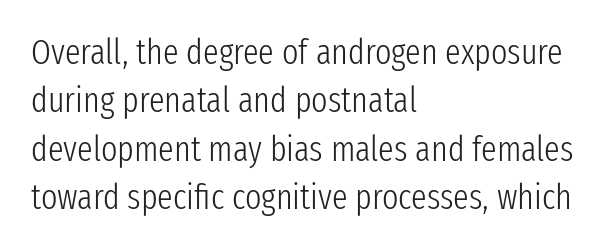
Visually the block forms a straight wall on the left and a jagged coastline on the right. These lines are composed in type without serifs. You could not count columns in this text — the font is proportionally spaced. The weight would be labelled regular, book, light, or lighter still.
